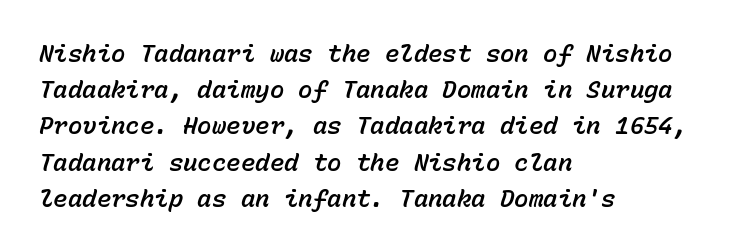
{"italic": "yes", "lean": "right", "slant_degrees": 15, "underline": "no", "align": "left", "line_spacing": "normal", "line_spacing_ratio": 1.51, "letter_spacing": "normal", "letter_spacing_em": 0.0, "glyph_px": 24}
